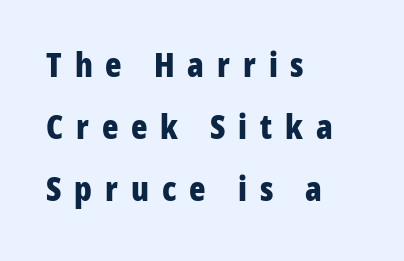
The passage shown is typed in a proportional face where columns would drift. The glyphs in this specimen are sans serif. Honestly, there is no underline to notice here at all. The lettering holds an erect, upright posture throughout.
